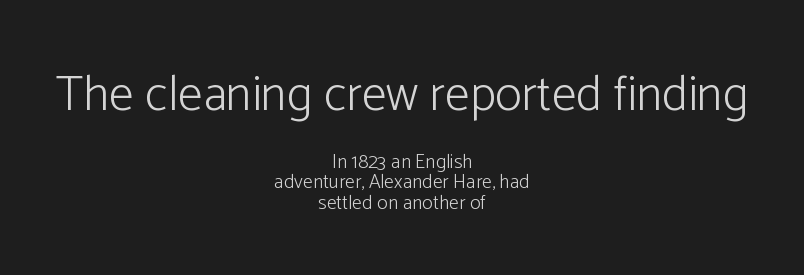
Q: Is the text bold? A: No.
Q: Is the text italic (slanted)? A: No, it is upright.
Q: Is the typeface a serif or a sans-serif typeface? A: Sans-serif.
Q: Is the text underlined? A: No.
Q: How is the paragraph aligned? A: Centered.
Q: Is the spacing between letters normal or unusually wide? A: Normal.
Q: Is the spacing between lines tight, normal or loose? A: Tight.
Q: Which block of text is set in a larger size, the first (top) or the second (bottom)? A: The first (top) one.
Q: Width (condensed, normal, or wide)? A: Normal.
Q: Stroke contrast? A: Low.
Q: x-height? A: Medium.
Q: Monospaced? A: No.
